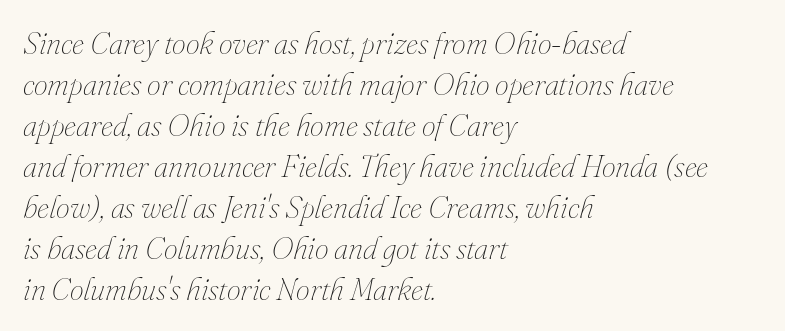
The image shows 31 px thin type, italic (leaning right); set left-aligned, normal line spacing (1.32x), normal letter spacing, not underlined; medium stroke contrast and a small x-height.
